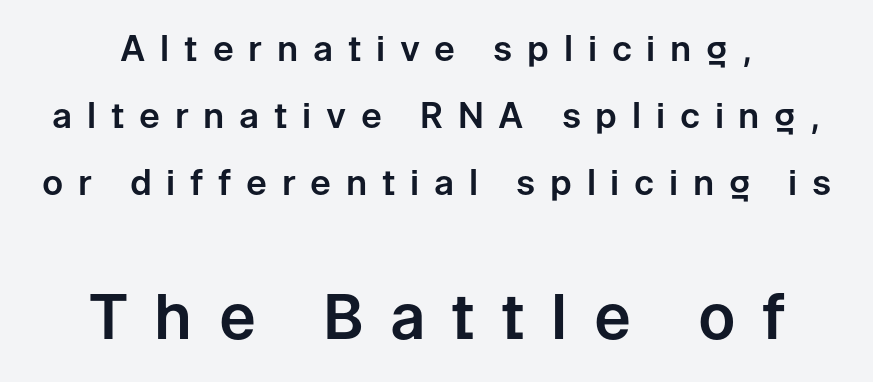
The characters display no serif detailing; their extremities are plain. Each letter keeps its own natural width here, so spacing adapts to shape. Between one letter and the next there's a generous, obvious gap. Larger block? The one below; the one above is distinctly smaller.
